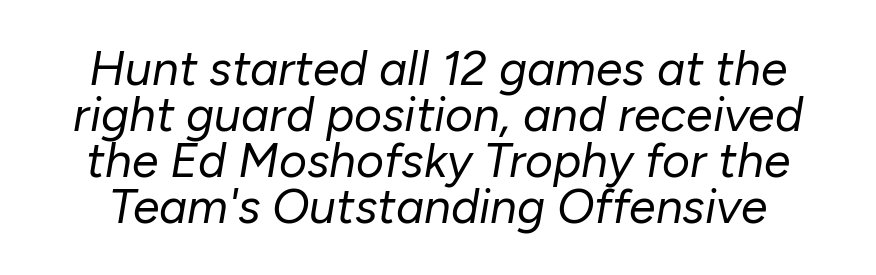
You could not count columns in this text — the font is proportionally spaced. Glance below the letters and you will spot only blank space. Heft: none added — not bold. A typesetter would call this zero additional tracking.
